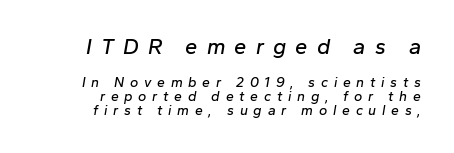
Q: Is the text italic (slanted)? A: Yes, it leans right by about 10 degrees.
Q: Is the text underlined? A: No.
Q: How is the paragraph aligned? A: Right-aligned.
Q: Is the spacing between letters normal or unusually wide? A: Unusually wide.
Q: Is the spacing between lines tight, normal or loose? A: Tight.
Q: Which block of text is set in a larger size, the first (top) or the second (bottom)? A: The first (top) one.
